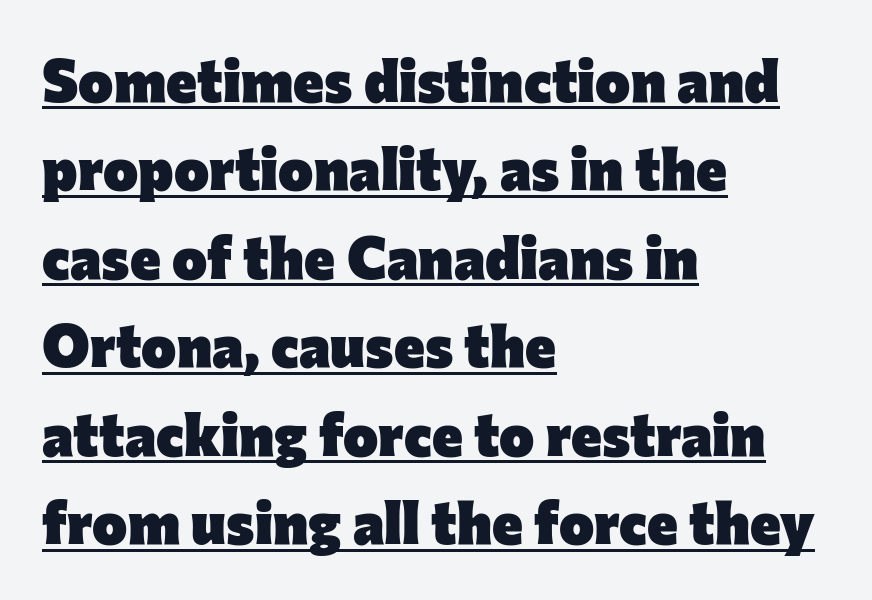
Q: Is the text bold? A: Yes.
Q: Is the text italic (slanted)? A: No, it is upright.
Q: Is the typeface a serif or a sans-serif typeface? A: Sans-serif.
Q: Is the text underlined? A: Yes.
Q: How is the paragraph aligned? A: Left-aligned.
Q: Is the spacing between letters normal or unusually wide? A: Normal.
Q: Is the spacing between lines tight, normal or loose? A: Normal.
Q: Width (condensed, normal, or wide)? A: Normal.
Q: Stroke contrast? A: Low.
Q: x-height? A: Medium.
Q: Monospaced? A: No.
